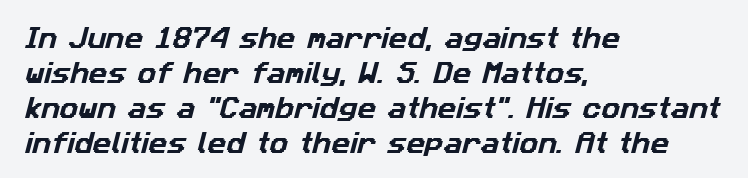
Q: Is the text underlined? A: No.
Q: How is the paragraph aligned? A: Left-aligned.
Q: Is the spacing between letters normal or unusually wide? A: Normal.
Q: Is the spacing between lines tight, normal or loose? A: Normal.
